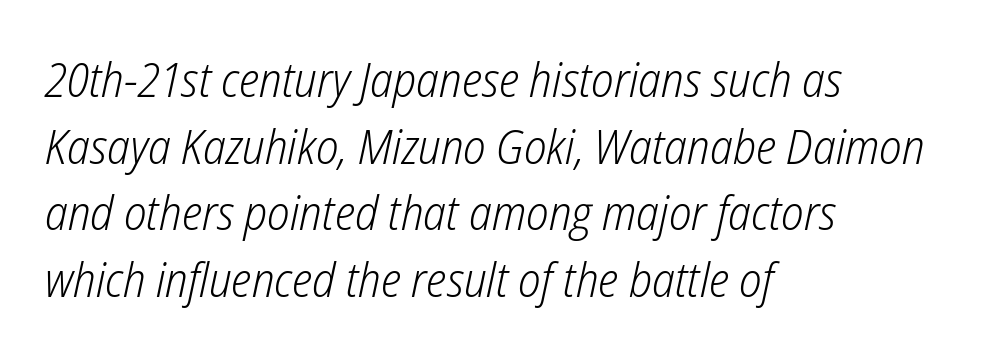
{"italic": "yes", "lean": "right", "slant_degrees": 12, "bold": "no", "weight": "light", "width": "condensed", "stroke_contrast": "low", "x_height": "medium", "monospaced": "no", "underline": "no", "align": "left", "line_spacing": "normal", "line_spacing_ratio": 1.39, "letter_spacing": "normal", "letter_spacing_em": 0.0, "glyph_px": 48}
